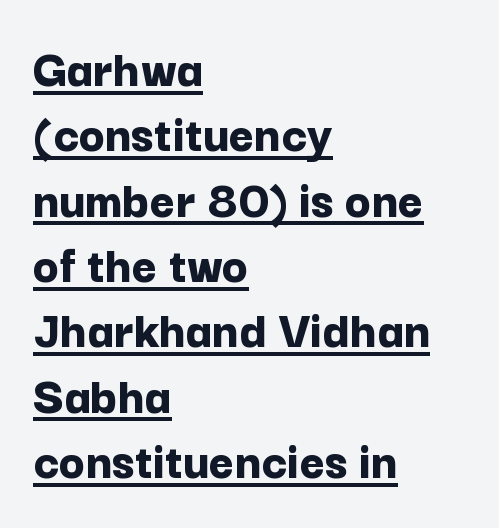
{"serif": "no", "italic": "no", "bold": "yes", "weight": "bold", "width": "normal", "stroke_contrast": "low", "x_height": "medium", "monospaced": "no", "underline": "yes", "align": "left", "line_spacing_ratio": 1.21, "letter_spacing": "normal", "letter_spacing_em": 0.0, "glyph_px": 54}
